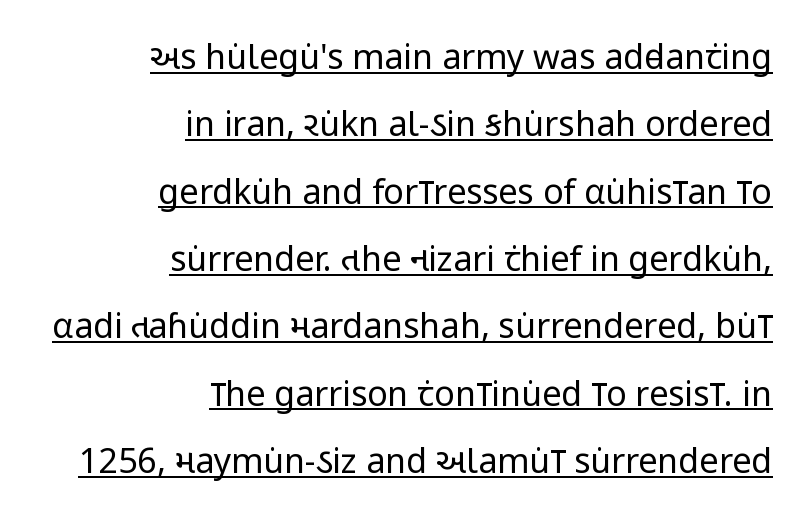
The image shows 34 px regular-weight, condensed sans-serif type, upright; set right-aligned, loose line spacing (1.98x), normal letter spacing, underlined; low stroke contrast and a large x-height.
